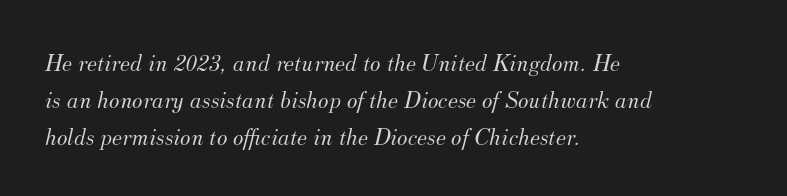
Q: Is the text bold? A: No.
Q: Is the text italic (slanted)? A: Yes, it leans right by about 12 degrees.
Q: Is the text underlined? A: No.
Q: How is the paragraph aligned? A: Left-aligned.
Q: Is the spacing between letters normal or unusually wide? A: Normal.
Q: Is the spacing between lines tight, normal or loose? A: Normal.
